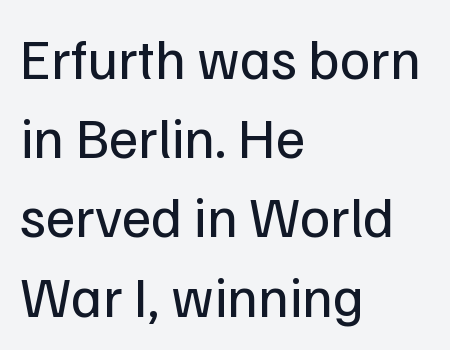
The image shows 57 px regular-weight sans-serif type, upright; set left-aligned, normal line spacing (1.39x), normal letter spacing, not underlined; low stroke contrast and a medium x-height.
